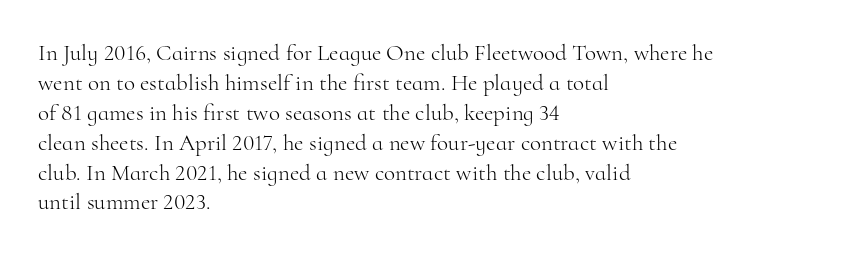
The lines are quadded left. The font sits on the lighter half of the weight spectrum, regular included. Tracking here is standard; glyphs follow each other at the usual distance. Italic? Not at all — the glyphs are vertical. Rule under the text: the space is simply empty.
